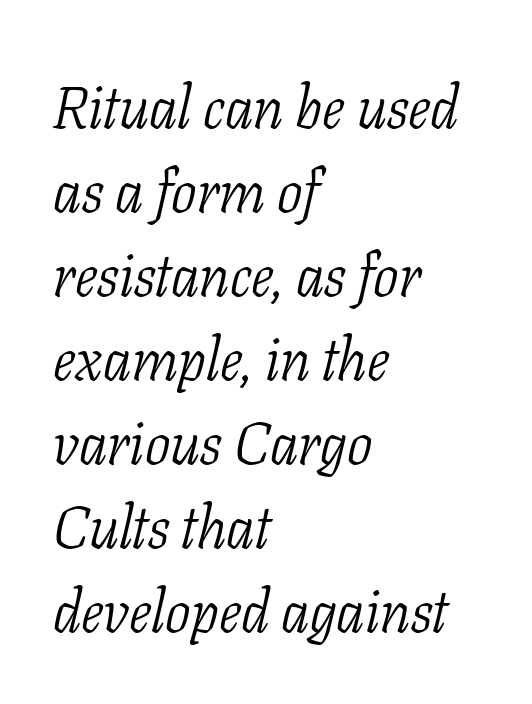
The image shows 60 px light, condensed serif type, italic (leaning right); set left-aligned, normal line spacing (1.4x), normal letter spacing, not underlined; low stroke contrast and a medium x-height.
